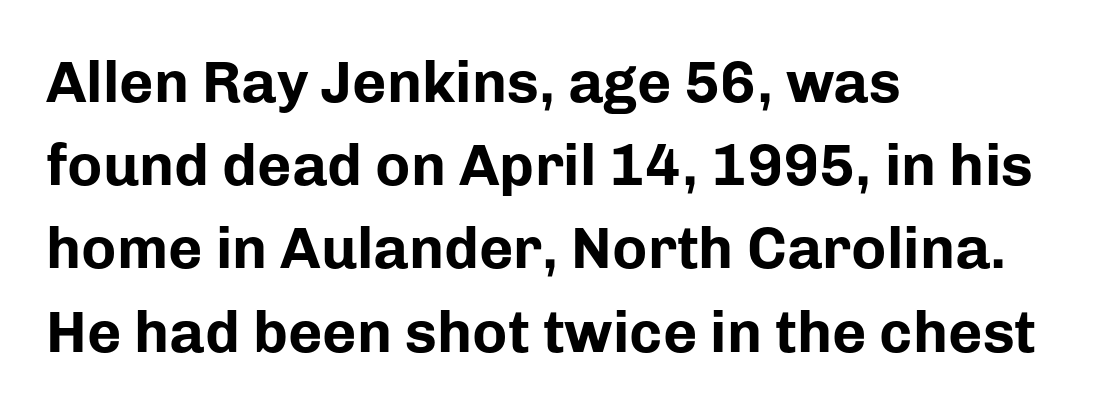
The image shows 59 px bold sans-serif type, upright; set left-aligned, normal line spacing (1.41x), normal letter spacing, not underlined; low stroke contrast and a medium x-height.
